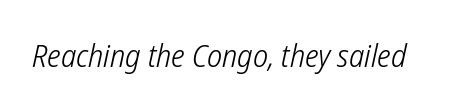
Q: Is the text bold? A: No.
Q: Is the typeface a serif or a sans-serif typeface? A: Sans-serif.
Q: Is the text underlined? A: No.
Q: Is the spacing between letters normal or unusually wide? A: Normal.
Q: Width (condensed, normal, or wide)? A: Condensed.
Q: Stroke contrast? A: Low.
Q: x-height? A: Medium.
Q: Monospaced? A: No.
